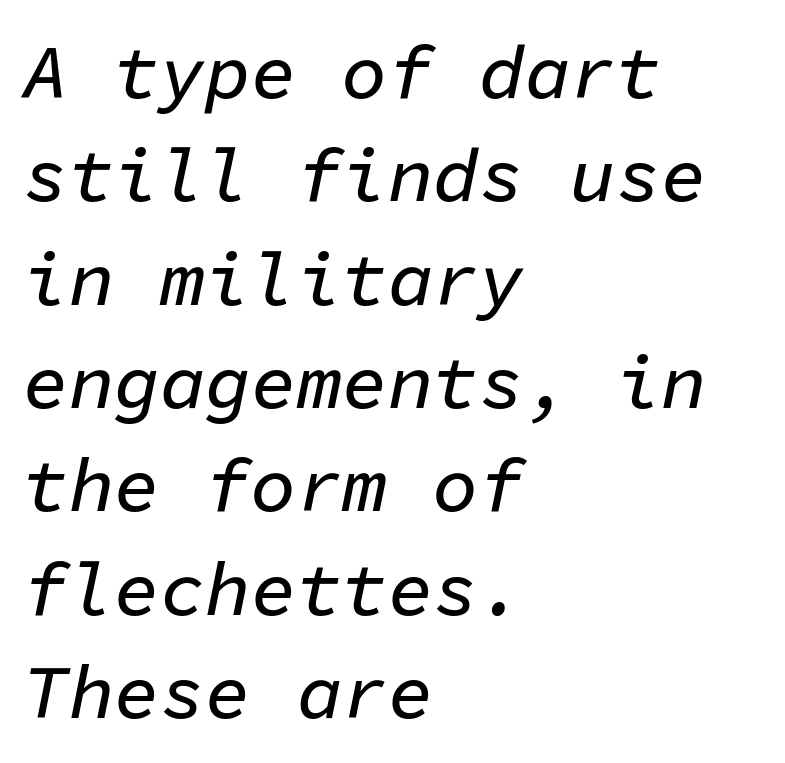
Glance below the letters and you will spot only blank space. The passage shown is typed in a monospace face where columns stay perfectly aligned. The glyphs look as if they've been sheared to an angle. Leading: standard.
